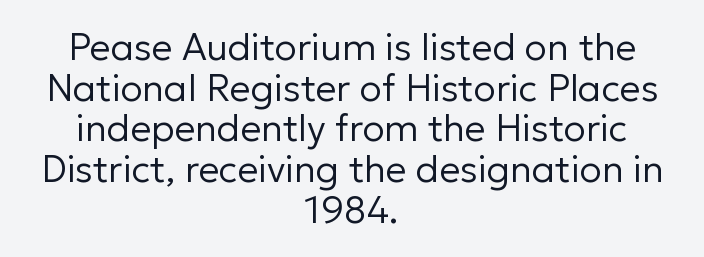
Q: Is the text bold? A: No.
Q: Is the text italic (slanted)? A: No, it is upright.
Q: Is the typeface a serif or a sans-serif typeface? A: Sans-serif.
Q: Is the text underlined? A: No.
Q: How is the paragraph aligned? A: Centered.
Q: Is the spacing between letters normal or unusually wide? A: Normal.
Q: Is the spacing between lines tight, normal or loose? A: Tight.
Q: Width (condensed, normal, or wide)? A: Normal.
Q: Stroke contrast? A: Low.
Q: x-height? A: Medium.
Q: Monospaced? A: No.
